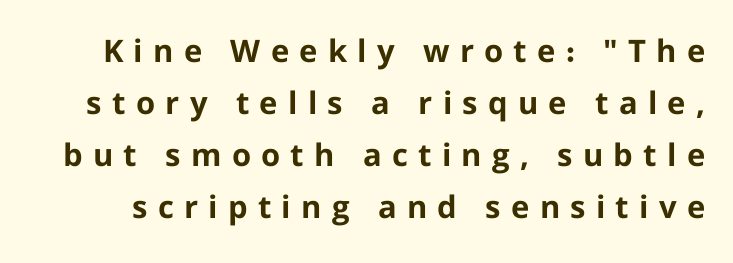
{"serif": "no", "italic": "no", "bold": "yes", "weight": "bold", "width": "normal", "stroke_contrast": "low", "x_height": "medium", "monospaced": "no", "underline": "no", "line_spacing": "normal", "line_spacing_ratio": 1.68, "letter_spacing": "wide", "letter_spacing_em": 0.33, "glyph_px": 31}
